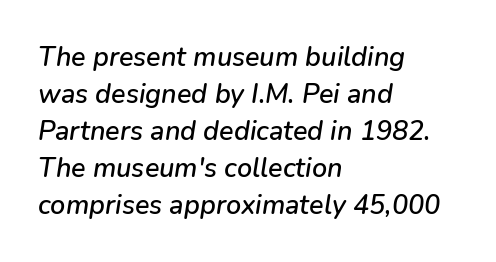
The image shows 27 px text type, italic (leaning right); set left-aligned, normal line spacing (1.37x), normal letter spacing, not underlined.
